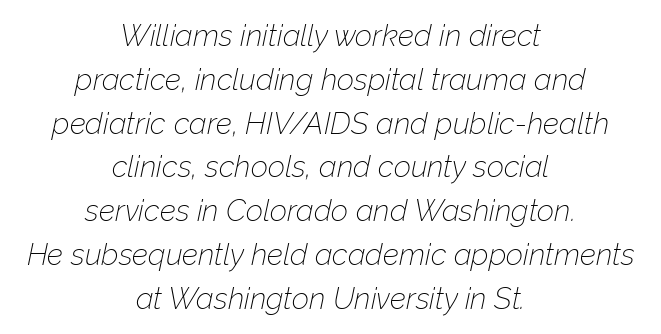
The image shows 30 px thin type, italic (leaning right); set centered, normal line spacing (1.46x), normal letter spacing, not underlined; low stroke contrast and a medium x-height.
